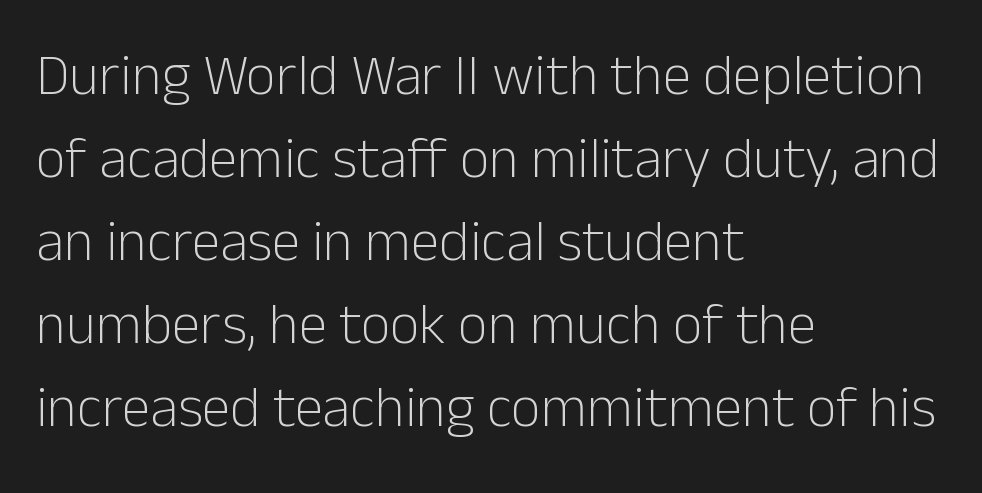
Q: Is the text bold? A: No.
Q: Is the text italic (slanted)? A: No, it is upright.
Q: Is the typeface a serif or a sans-serif typeface? A: Sans-serif.
Q: Is the text underlined? A: No.
Q: How is the paragraph aligned? A: Left-aligned.
Q: Is the spacing between letters normal or unusually wide? A: Normal.
Q: Is the spacing between lines tight, normal or loose? A: Normal.
Q: Width (condensed, normal, or wide)? A: Normal.
Q: Stroke contrast? A: Low.
Q: x-height? A: Medium.
Q: Monospaced? A: No.
